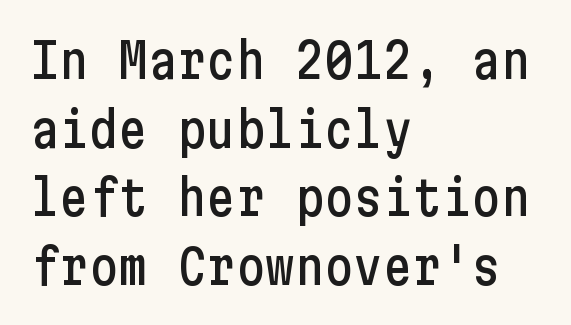
{"serif": "no", "italic": "no", "width": "condensed", "stroke_contrast": "low", "x_height": "medium", "underline": "no", "align": "left", "line_spacing": "normal", "line_spacing_ratio": 1.4, "letter_spacing": "normal", "letter_spacing_em": 0.0, "glyph_px": 49}
